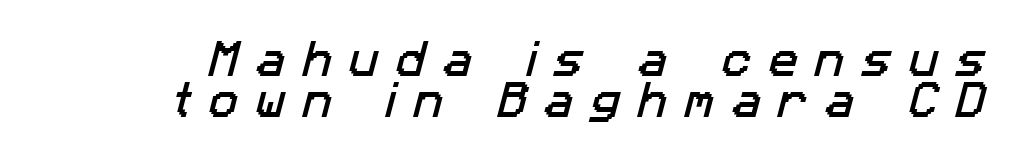
Q: Is the typeface a serif or a sans-serif typeface? A: Sans-serif.
Q: Is the text underlined? A: No.
Q: Is the spacing between letters normal or unusually wide? A: Unusually wide.
Q: Is the spacing between lines tight, normal or loose? A: Tight.
Q: Width (condensed, normal, or wide)? A: Normal.
Q: Stroke contrast? A: Low.
Q: x-height? A: Medium.
Q: Monospaced? A: No.
